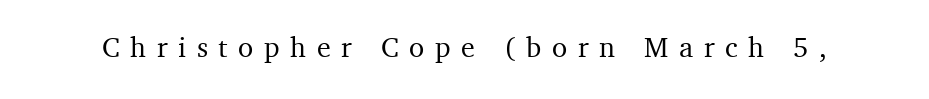
A typesetter would mark this as roman, not italic. A clean baseline with only descenders dipping below it. Think of a printed novel: that variable character pitch is what you see here. The letters carry serifs — small finishing strokes at the ends of their stems. Words appear elongated and porous because spacing is wide.
